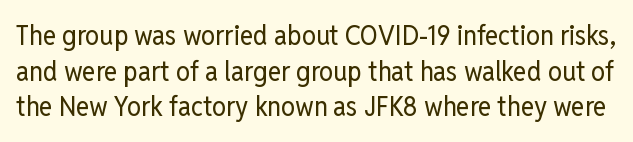
{"serif": "no", "italic": "no", "bold": "no", "weight": "regular", "width": "condensed", "stroke_contrast": "low", "x_height": "medium", "monospaced": "no", "underline": "no", "line_spacing": "normal", "line_spacing_ratio": 1.27, "letter_spacing": "normal", "letter_spacing_em": 0.0, "glyph_px": 28}
